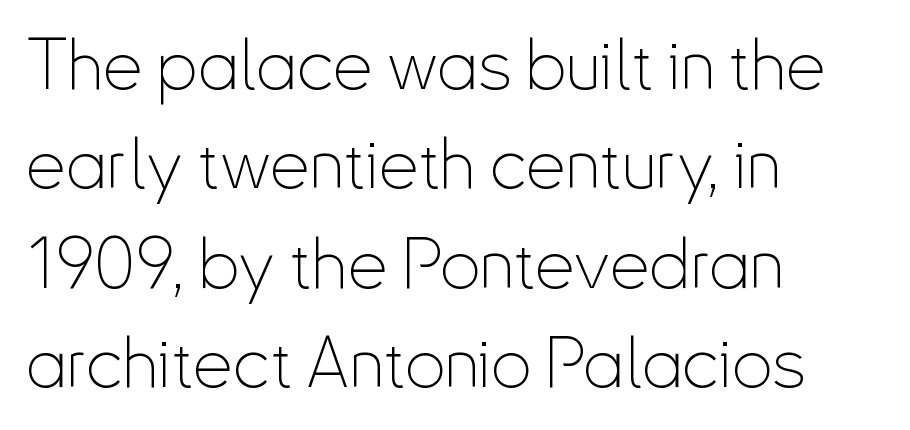
This rendering leaves character spacing at its baseline value. Varying glyph widths throughout — classic text-font behaviour. Vertical strokes here are truly vertical. In CSS terms this would be text-align: left. Does the leading feel generous? No, just average. Stems here are at most as thick as an everyday book face.
